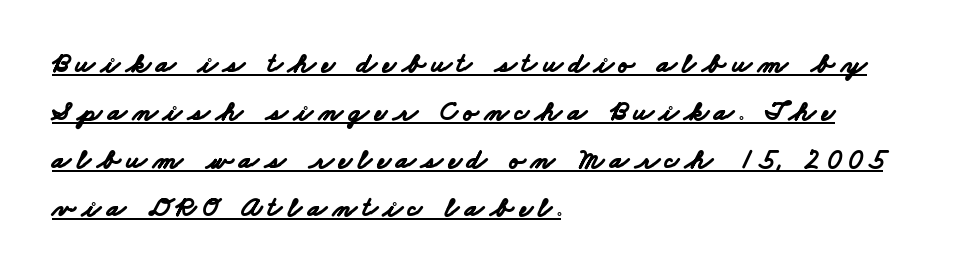
Q: Is the text bold? A: Yes.
Q: Is the typeface a serif or a sans-serif typeface? A: Sans-serif.
Q: Is the text underlined? A: Yes.
Q: How is the paragraph aligned? A: Left-aligned.
Q: Is the spacing between letters normal or unusually wide? A: Unusually wide.
Q: Width (condensed, normal, or wide)? A: Wide.
Q: Stroke contrast? A: Low.
Q: x-height? A: Small.
Q: Monospaced? A: No.
